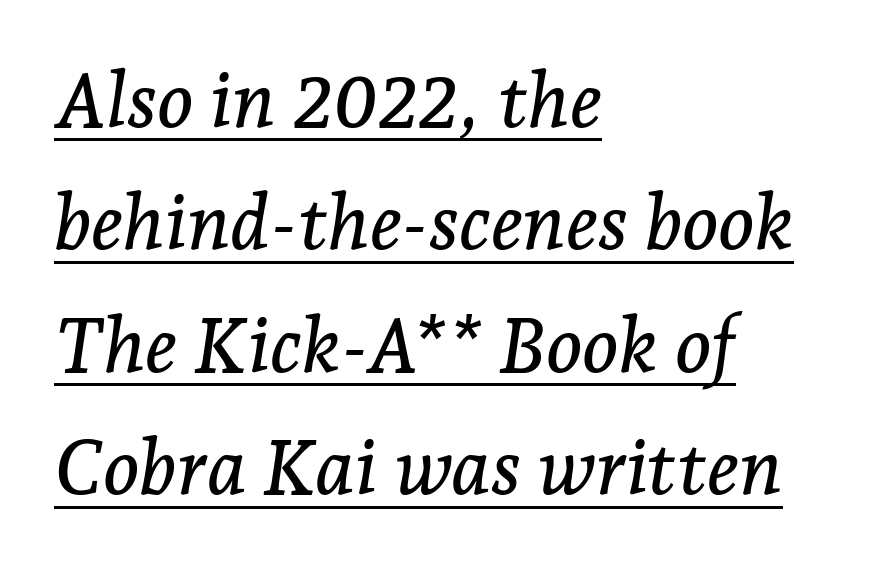
The rendering uses natural spacing where letterforms have individual widths. Does the lettering tilt? It does — this is italic. The rendered words wear a rule along their underside. Does the leading feel generous? No, just average.
